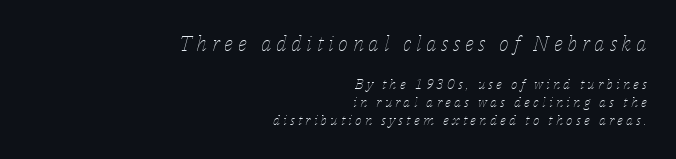
The image shows 21 px text type, italic (leaning right); set right-aligned, normal line spacing (1.32x), unusually wide letter spacing (+0.22 em), not underlined; the first (top) block is 1.5x larger.
